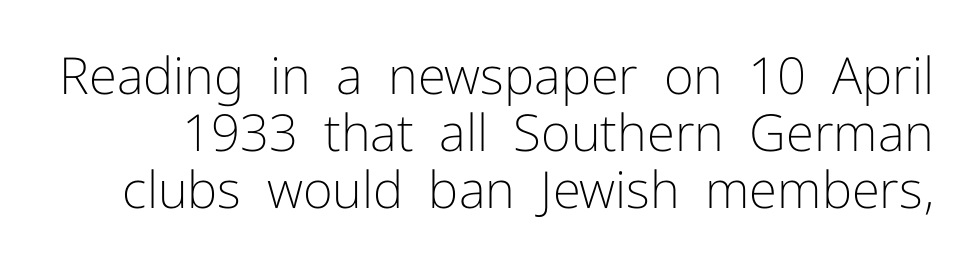
{"serif": "no", "italic": "no", "bold": "no", "weight": "light", "width": "normal", "stroke_contrast": "low", "x_height": "medium", "monospaced": "no", "underline": "no", "line_spacing": "tight", "line_spacing_ratio": 1.12, "letter_spacing": "normal", "letter_spacing_em": 0.0, "glyph_px": 51}
